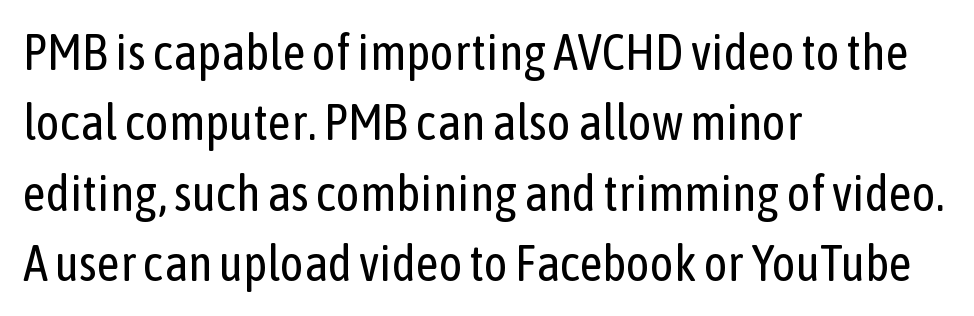
The image shows 50 px regular-weight, condensed sans-serif type, upright; set left-aligned, normal line spacing (1.41x), normal letter spacing, not underlined; low stroke contrast and a medium x-height.
